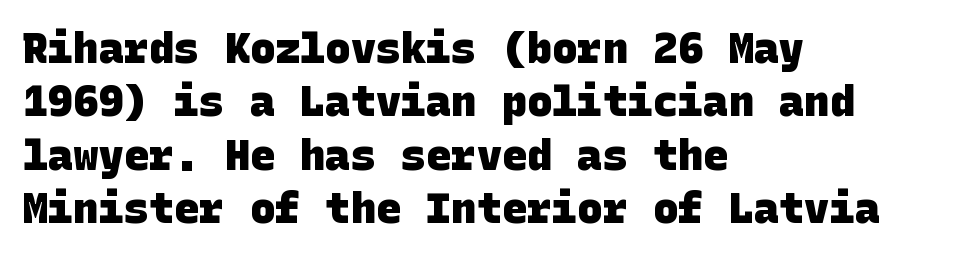
Q: Is the text bold? A: Yes.
Q: Is the typeface a serif or a sans-serif typeface? A: Sans-serif.
Q: Is the text underlined? A: No.
Q: How is the paragraph aligned? A: Left-aligned.
Q: Is the spacing between letters normal or unusually wide? A: Normal.
Q: Is the spacing between lines tight, normal or loose? A: Normal.
Q: Width (condensed, normal, or wide)? A: Normal.
Q: Stroke contrast? A: Low.
Q: x-height? A: Large.
